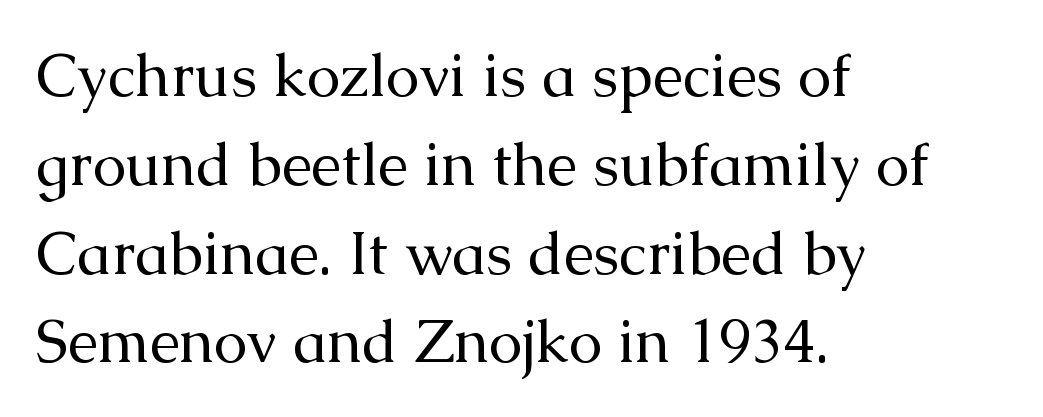
A typesetter would call this proportional, since set widths differ per character. Italic: no, the glyphs are upright roman. Stroke thickness stays within the range of a standard reading face or lighter. Honestly, the row spacing looks completely unremarkable. Visually the block forms a straight wall on the left and a jagged coastline on the right. The letters carry serifs — small finishing strokes at the ends of their stems.
